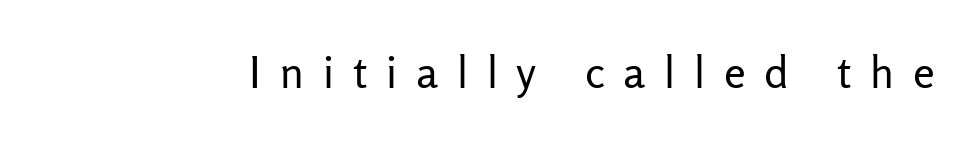
{"serif": "no", "italic": "no", "bold": "no", "weight": "regular", "width": "normal", "stroke_contrast": "low", "x_height": "medium", "monospaced": "no", "underline": "no", "letter_spacing": "wide", "letter_spacing_em": 0.43, "glyph_px": 44}
